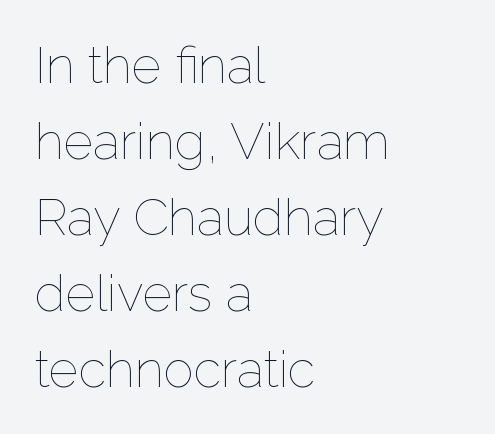
Q: Is the text bold? A: No.
Q: Is the text italic (slanted)? A: No, it is upright.
Q: Is the text underlined? A: No.
Q: How is the paragraph aligned? A: Left-aligned.
Q: Is the spacing between letters normal or unusually wide? A: Normal.
Q: Is the spacing between lines tight, normal or loose? A: Normal.
Q: Width (condensed, normal, or wide)? A: Normal.
Q: Stroke contrast? A: Low.
Q: x-height? A: Medium.
Q: Monospaced? A: No.
